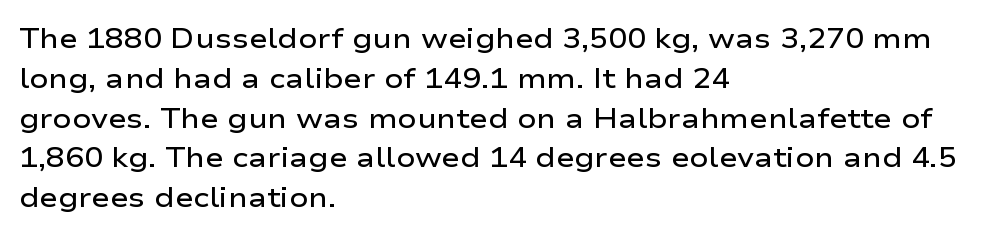
The letters sit at their default tracking, neither squeezed nor spread. The lettering holds an erect, upright posture throughout. In terms of letterform style, serifs are entirely absent. I'd describe the lettering as semibold — firm but not a full bold. In CSS terms this would be text-align: left. The words here are not underlined.
